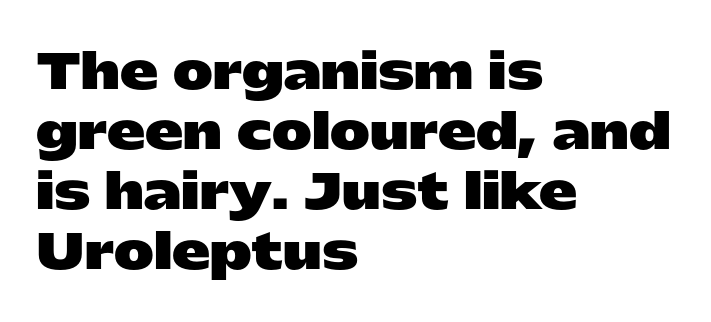
Alignment: flush left. Check the space under the baseline: it is left empty. Notice how the stems are strictly vertical — no italics here. This block has exactly the height ordinary leading produces. Pretty heavy lettering here — definitely bold. The passage shown is typed in a proportional face where columns would drift.
